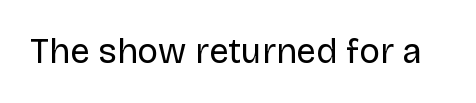
The image shows 35 px regular-weight sans-serif type, upright; set normal letter spacing, not underlined; low stroke contrast and a large x-height.
